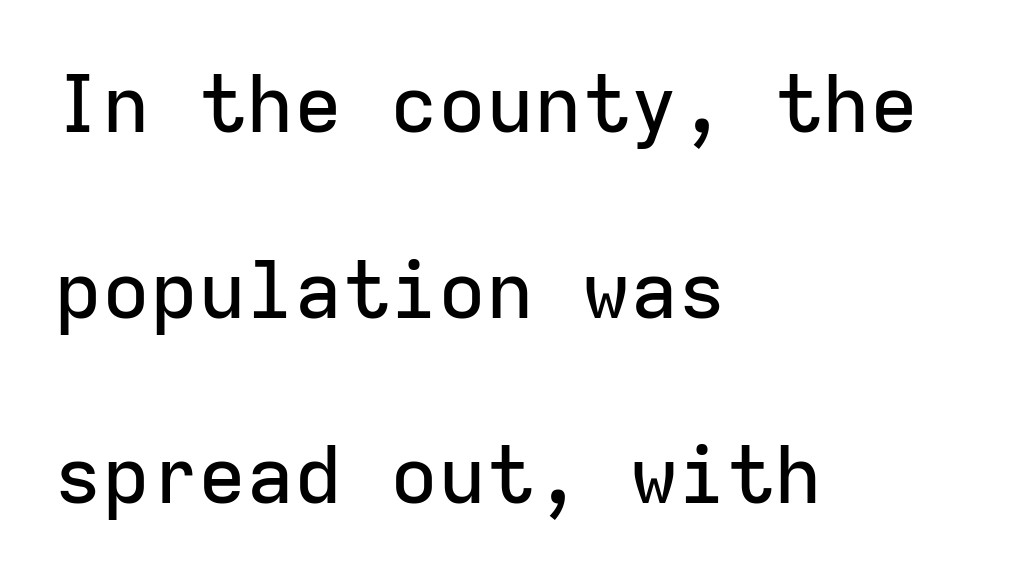
Q: Is the text italic (slanted)? A: No, it is upright.
Q: Is the typeface a serif or a sans-serif typeface? A: Sans-serif.
Q: Is the text underlined? A: No.
Q: How is the paragraph aligned? A: Left-aligned.
Q: Is the spacing between letters normal or unusually wide? A: Normal.
Q: Is the spacing between lines tight, normal or loose? A: Loose.
Q: Width (condensed, normal, or wide)? A: Normal.
Q: Stroke contrast? A: Low.
Q: x-height? A: Medium.
Q: Monospaced? A: Yes.
